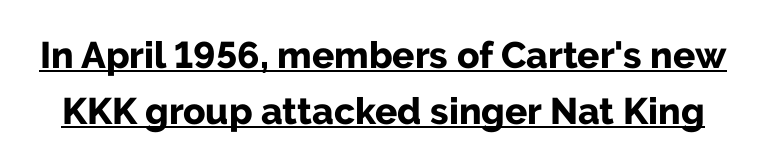
Bold? Absolutely — the strokes are thick and heavy. This sample uses plain, unmodified letter spacing. The typography opts for an upright posture over an oblique one. The passage shown is typed in a proportional face where columns would drift. Leading: standard.
